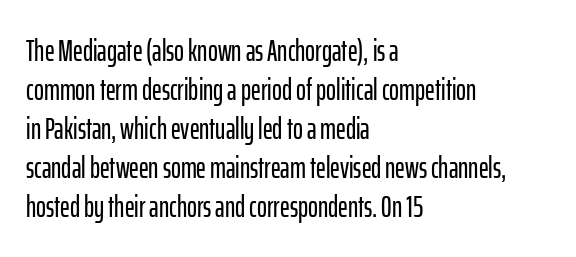
The image shows 30 px condensed sans-serif type, upright; set left-aligned, normal line spacing (1.3x), normal letter spacing, not underlined; low stroke contrast and a medium x-height.
